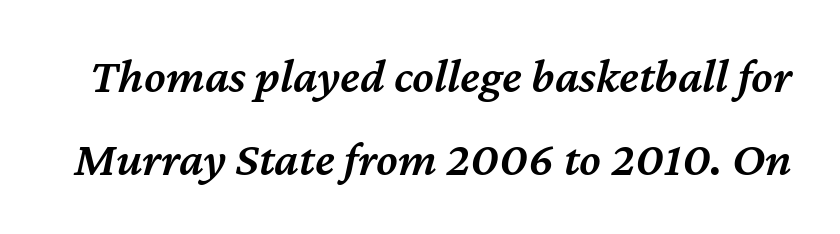
Q: Is the text bold? A: Semi-bold.
Q: Is the text italic (slanted)? A: Yes, it leans right by about 12 degrees.
Q: Is the text underlined? A: No.
Q: Is the spacing between letters normal or unusually wide? A: Normal.
Q: Is the spacing between lines tight, normal or loose? A: Normal.
Q: Width (condensed, normal, or wide)? A: Normal.
Q: Stroke contrast? A: Medium.
Q: x-height? A: Medium.
Q: Monospaced? A: No.
